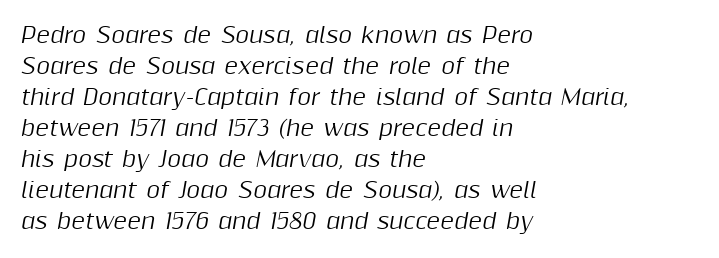
{"italic": "yes", "lean": "right", "slant_degrees": 10, "underline": "no", "align": "left", "line_spacing": "normal", "line_spacing_ratio": 1.48, "letter_spacing": "normal", "letter_spacing_em": 0.0, "glyph_px": 21}
